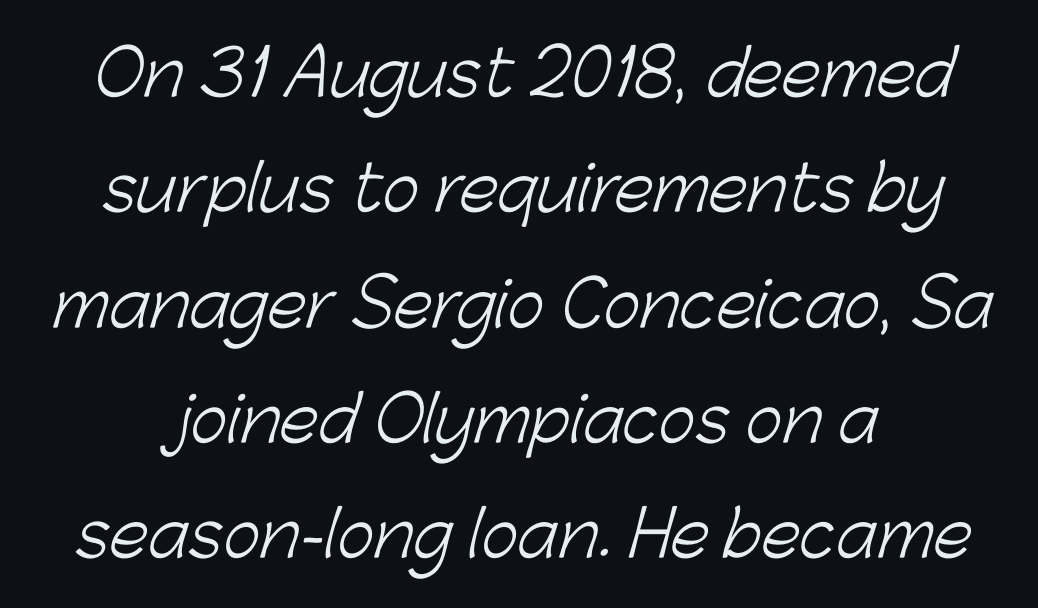
Q: Is the text bold? A: No.
Q: Is the typeface a serif or a sans-serif typeface? A: Sans-serif.
Q: Is the text underlined? A: No.
Q: Is the spacing between letters normal or unusually wide? A: Normal.
Q: Width (condensed, normal, or wide)? A: Normal.
Q: Stroke contrast? A: Low.
Q: x-height? A: Medium.
Q: Monospaced? A: No.
